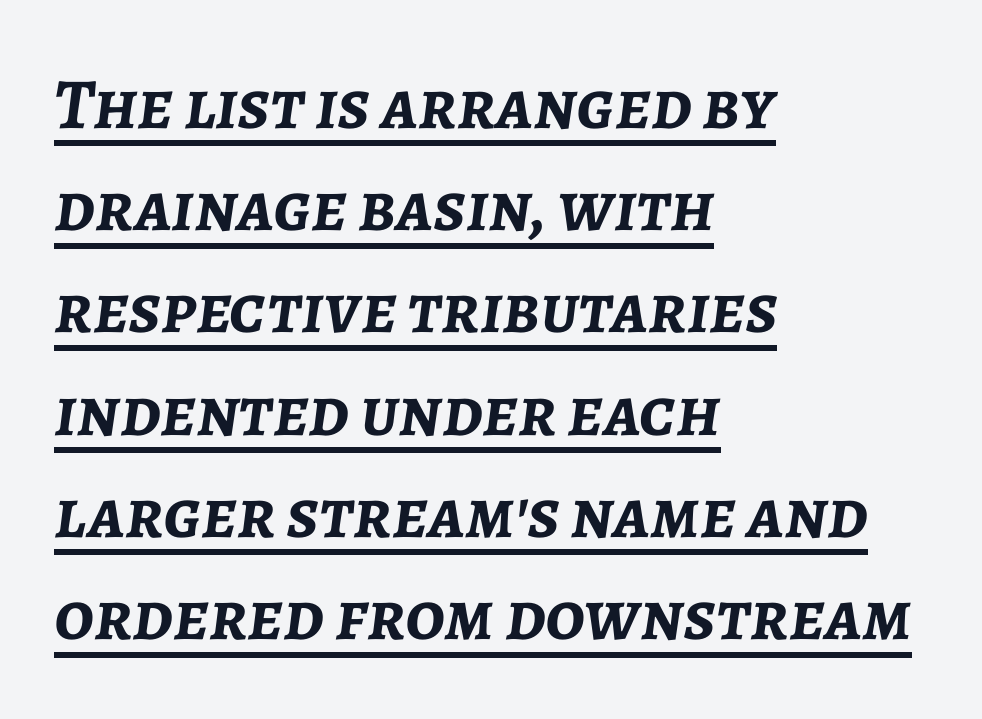
Line starts are locked; line ends wander. The space between consecutive lines is moderate. There is no visible air inserted between adjacent glyphs. The whole block is typeset with a tilt. Notice how a bar underscores the lettering throughout.
